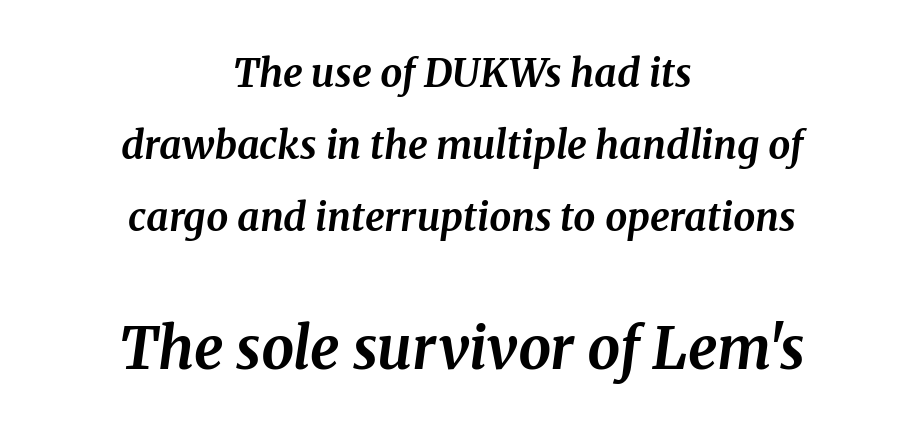
Q: Is the text bold? A: Yes.
Q: Is the text italic (slanted)? A: Yes, it leans right by about 8 degrees.
Q: Is the typeface a serif or a sans-serif typeface? A: Serif.
Q: Is the text underlined? A: No.
Q: How is the paragraph aligned? A: Centered.
Q: Is the spacing between letters normal or unusually wide? A: Normal.
Q: Which block of text is set in a larger size, the first (top) or the second (bottom)? A: The second (bottom) one.
Q: Width (condensed, normal, or wide)? A: Normal.
Q: Stroke contrast? A: Medium.
Q: x-height? A: Medium.
Q: Monospaced? A: No.
